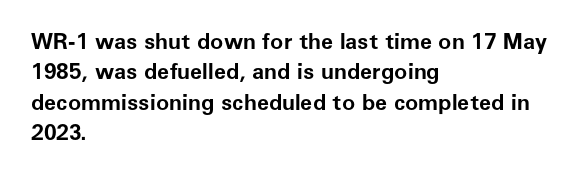
The paragraph shown leans on its left margin. The glyphs have the mass of a bold cut. How are the letters spaced? Ordinarily, with no added tracking. This sample uses an upright cut, with every glyph sitting square on the baseline.
